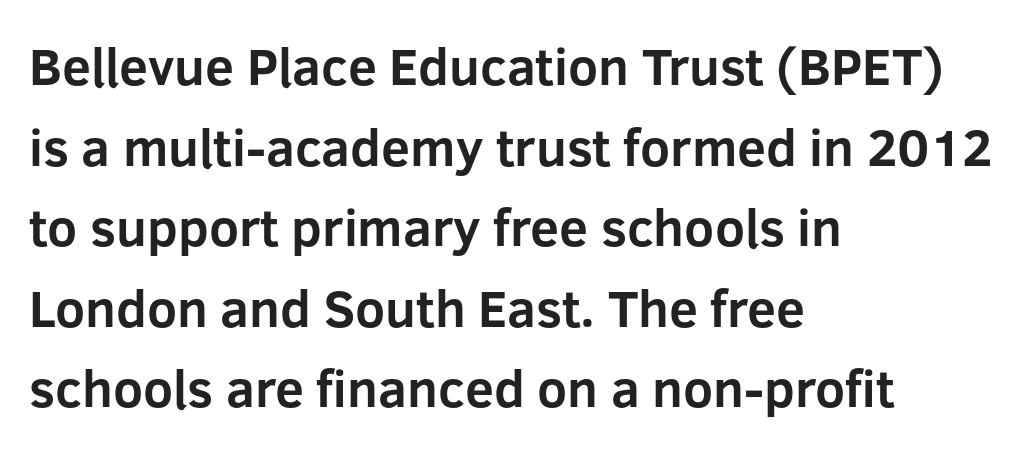
{"serif": "no", "italic": "no", "bold": "yes", "weight": "bold", "width": "normal", "stroke_contrast": "low", "x_height": "medium", "monospaced": "no", "underline": "no", "align": "left", "line_spacing": "normal", "line_spacing_ratio": 1.55, "letter_spacing": "normal", "letter_spacing_em": 0.0, "glyph_px": 52}
